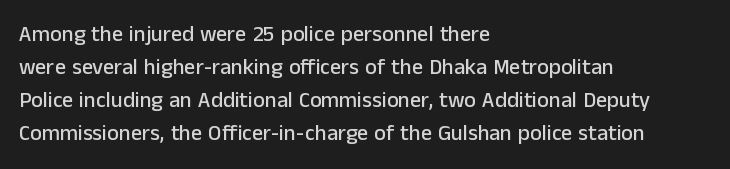
{"italic": "no", "underline": "no", "align": "left", "line_spacing": "normal", "line_spacing_ratio": 1.5, "letter_spacing": "normal", "letter_spacing_em": 0.0, "glyph_px": 22}
